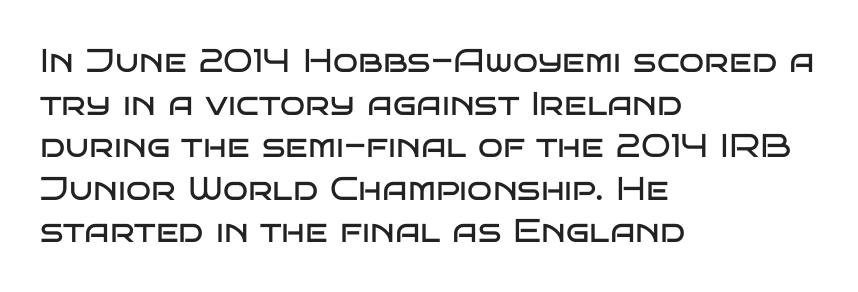
The image shows 33 px regular-weight, wide sans-serif type, upright; set left-aligned, normal line spacing (1.29x), normal letter spacing, not underlined; low stroke contrast and a large x-height.
